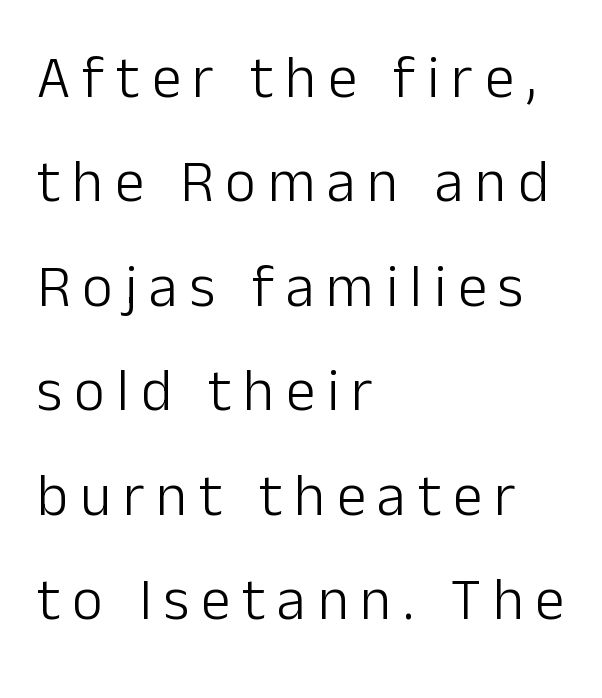
The letters advance in unequal steps, a hallmark of proportional type. Heft: none added — not bold. Alignment: flush left. Each letter's strokes conclude bluntly, with no projecting serifs. The lettering stays uniformly vertical, giving the passage a roman look. The tracking reads as deliberately expanded to a designer's eye.
